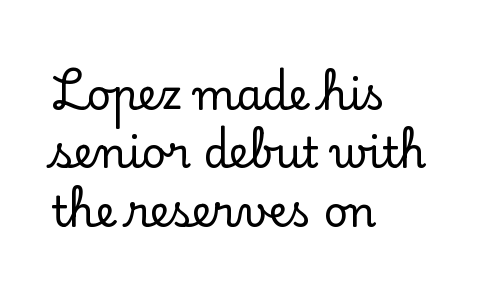
{"serif": "yes", "italic": "no", "width": "normal", "stroke_contrast": "low", "x_height": "small", "monospaced": "no", "underline": "no", "align": "left", "line_spacing": "normal", "line_spacing_ratio": 1.39, "letter_spacing": "normal", "letter_spacing_em": 0.0, "glyph_px": 42}
